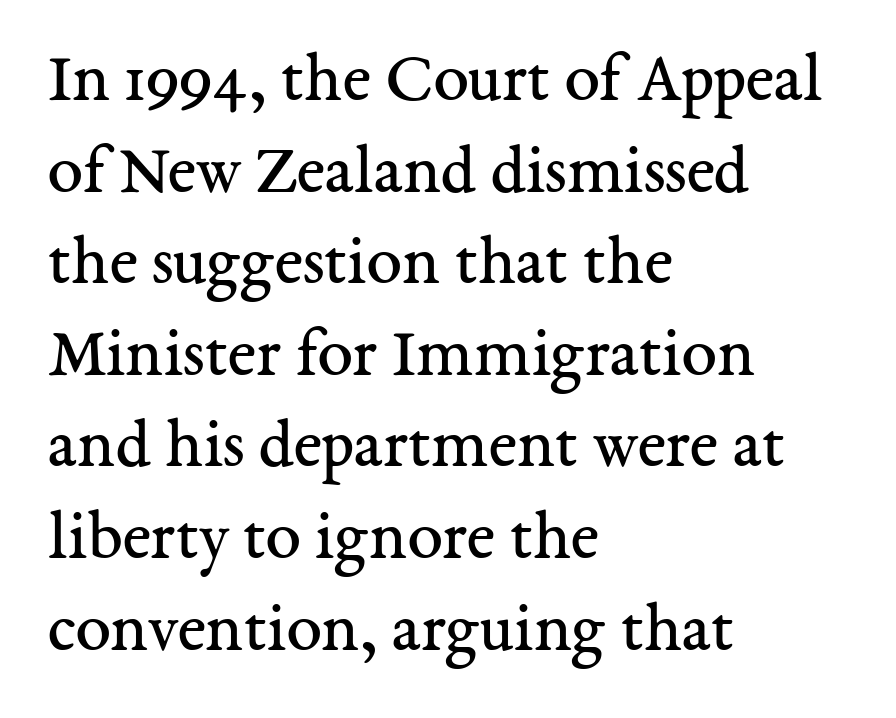
{"serif": "yes", "italic": "no", "bold": "no", "weight": "regular", "width": "normal", "stroke_contrast": "medium", "x_height": "medium", "monospaced": "no", "underline": "no", "align": "left", "line_spacing": "normal", "line_spacing_ratio": 1.29, "letter_spacing": "normal", "letter_spacing_em": 0.0, "glyph_px": 71}
